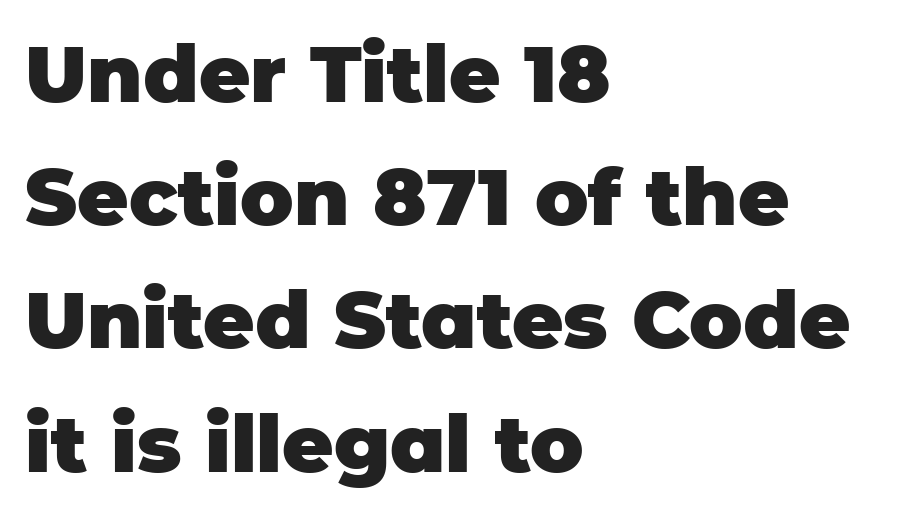
The image shows 79 px heavy sans-serif type, upright; set left-aligned, normal line spacing (1.56x), normal letter spacing, not underlined; low stroke contrast and a large x-height.
